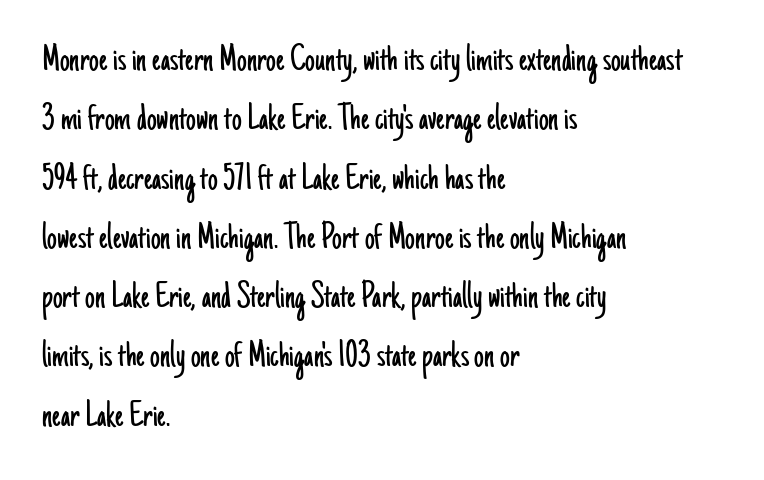
{"serif": "no", "italic": "no", "bold": "no", "weight": "light", "width": "condensed", "stroke_contrast": "low", "x_height": "small", "monospaced": "no", "underline": "no", "align": "left", "line_spacing": "normal", "line_spacing_ratio": 1.52, "letter_spacing": "normal", "letter_spacing_em": 0.0, "glyph_px": 39}
